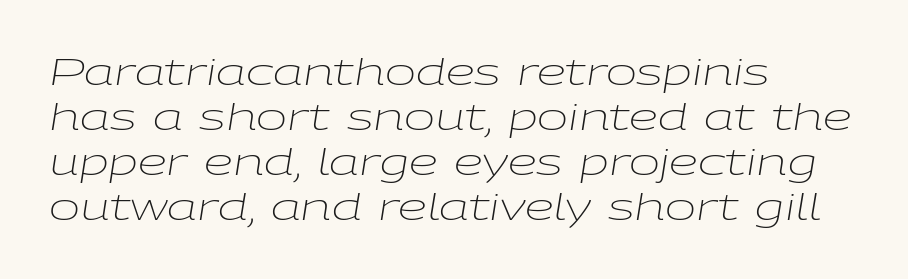
Q: Is the text bold? A: No.
Q: Is the text italic (slanted)? A: Yes, it leans right by about 9 degrees.
Q: Is the text underlined? A: No.
Q: How is the paragraph aligned? A: Left-aligned.
Q: Is the spacing between letters normal or unusually wide? A: Normal.
Q: Width (condensed, normal, or wide)? A: Wide.
Q: Stroke contrast? A: Low.
Q: x-height? A: Medium.
Q: Monospaced? A: No.
